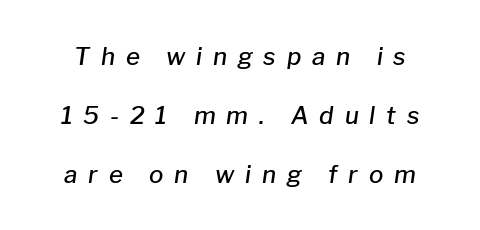
{"italic": "yes", "lean": "right", "slant_degrees": 8, "bold": "semi", "underline": "no", "line_spacing": "loose", "line_spacing_ratio": 2.45, "letter_spacing": "wide", "letter_spacing_em": 0.45, "glyph_px": 24}
